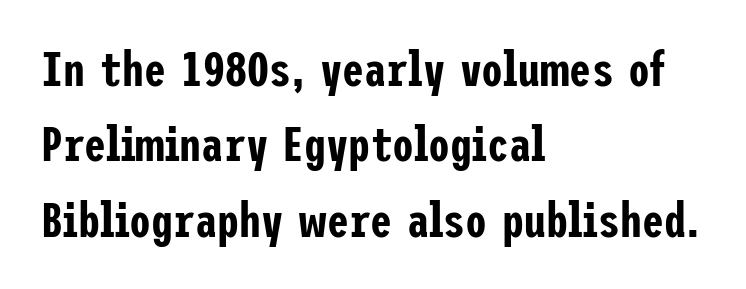
{"serif": "no", "italic": "no", "width": "condensed", "stroke_contrast": "low", "x_height": "medium", "underline": "no", "align": "left", "line_spacing": "normal", "line_spacing_ratio": 1.54, "letter_spacing": "normal", "letter_spacing_em": 0.0, "glyph_px": 49}
